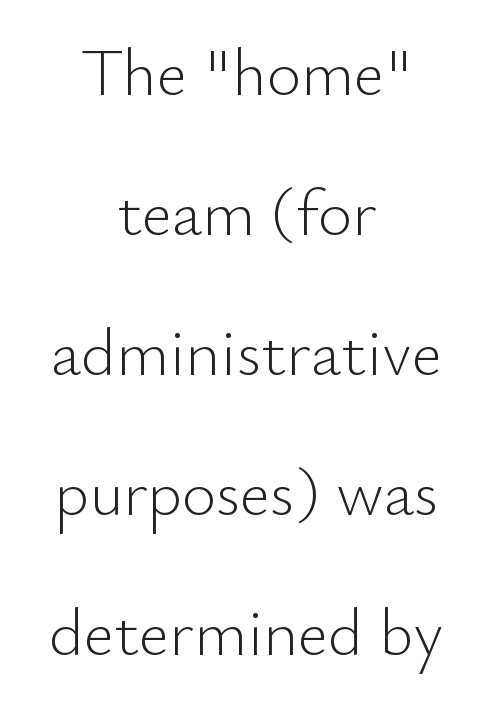
The image shows 66 px light sans-serif type, upright; set centered, loose line spacing (2.12x), normal letter spacing, not underlined; low stroke contrast and a small x-height.
